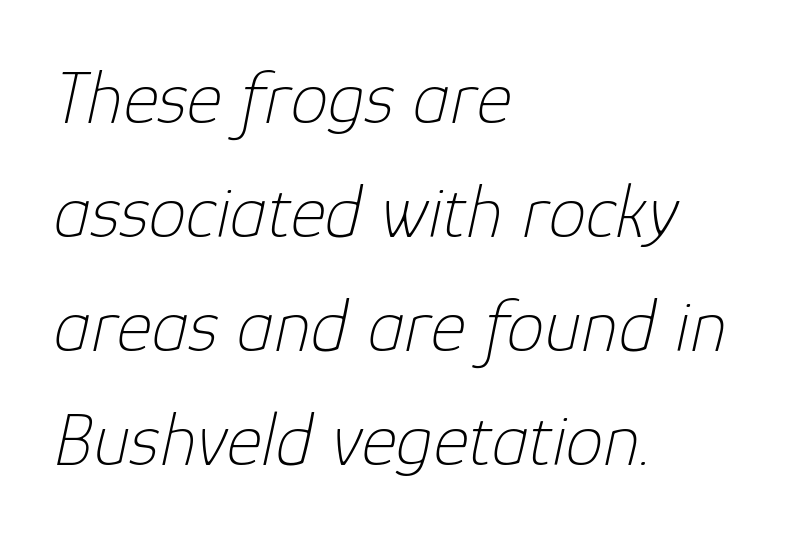
{"italic": "yes", "lean": "right", "slant_degrees": 12, "bold": "no", "weight": "thin", "width": "normal", "stroke_contrast": "low", "x_height": "medium", "monospaced": "no", "underline": "no", "align": "left", "line_spacing": "normal", "line_spacing_ratio": 1.5, "letter_spacing": "normal", "letter_spacing_em": 0.0, "glyph_px": 76}
